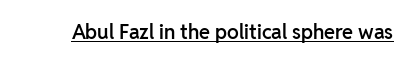
Q: Is the text bold? A: Semi-bold.
Q: Is the text italic (slanted)? A: No, it is upright.
Q: Is the text underlined? A: Yes.
Q: Is the spacing between letters normal or unusually wide? A: Normal.
